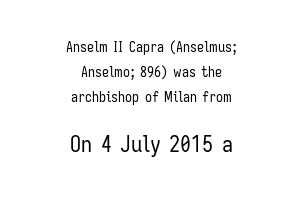
{"italic": "no", "bold": "no", "underline": "no", "align": "center", "line_spacing_ratio": 1.78, "letter_spacing": "normal", "letter_spacing_em": 0.0, "larger_block": "second", "size_ratio": 1.57, "glyph_px": 22}
